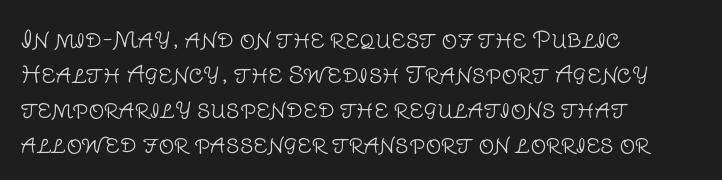
The image shows 22 px text type; set left-aligned, normal line spacing (1.59x), normal letter spacing, not underlined.
